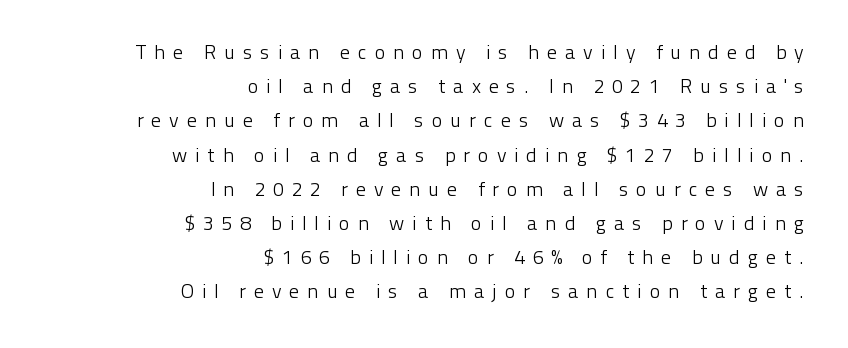
The gap between lines stays unmarked. A light-to-regular cut is what we see here. Is the block centered? No — it sits flush against the right margin. Letter spacing: wide. A roman cut, with each character standing at attention.
